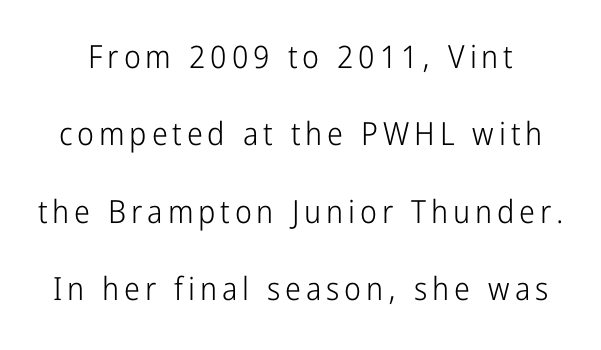
The image shows 32 px light, condensed sans-serif type, upright; set loose line spacing (2.42x), not underlined; low stroke contrast and a medium x-height.
